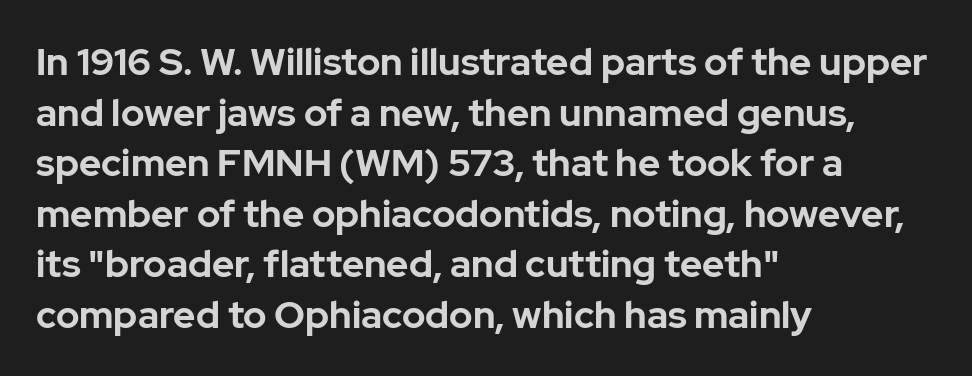
A bare baseline throughout the passage. Weight: bold. In CSS terms this would be text-align: left. The letters carry no serifs — their stems end cleanly without finishing strokes. Honestly, the letter spacing is just normal — you wouldn't notice it. The rendering uses natural spacing where letterforms have individual widths.
